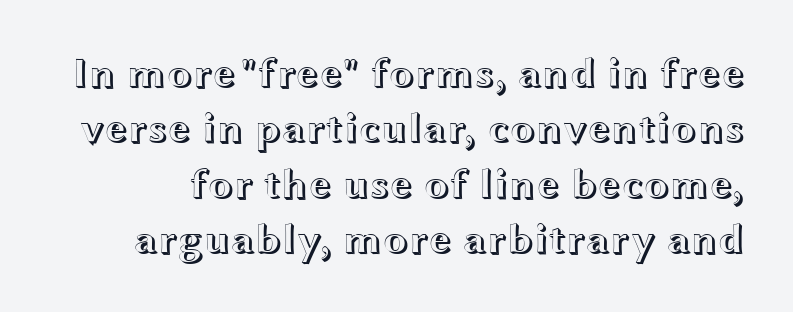
Q: Is the text italic (slanted)? A: No, it is upright.
Q: Is the text underlined? A: No.
Q: Is the spacing between letters normal or unusually wide? A: Normal.
Q: Is the spacing between lines tight, normal or loose? A: Normal.
Q: Width (condensed, normal, or wide)? A: Wide.
Q: x-height? A: Medium.
Q: Monospaced? A: No.
